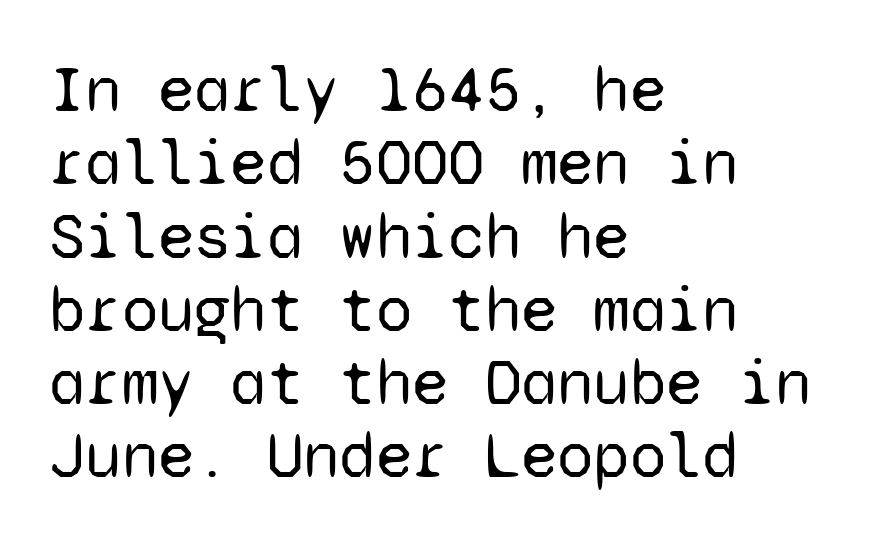
The image shows 66 px regular-weight sans-serif type, upright, monospaced; set left-aligned, tight line spacing (1.11x), normal letter spacing, not underlined; low stroke contrast and a medium x-height.
